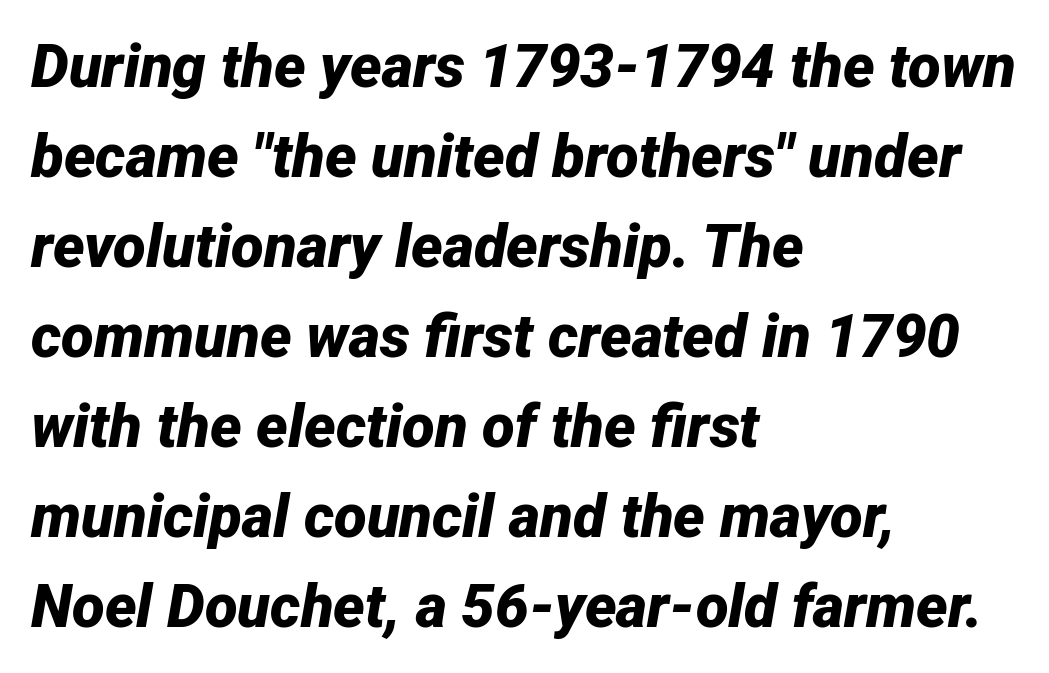
In terms of letterspacing, this is plain default setting. The face used here has the dense, thick strokes of a bold. The vertical gap from one line to the next is medium. The passage shown is typed in a proportional face where columns would drift. The axis of the letterforms is tilted away from vertical.
